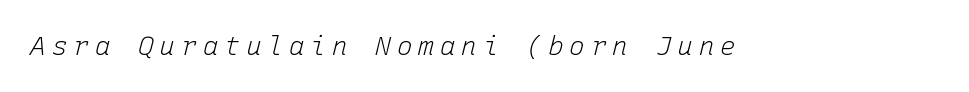
{"italic": "yes", "lean": "right", "slant_degrees": 15, "bold": "no", "underline": "no", "letter_spacing": "wide", "letter_spacing_em": 0.23, "glyph_px": 26}
